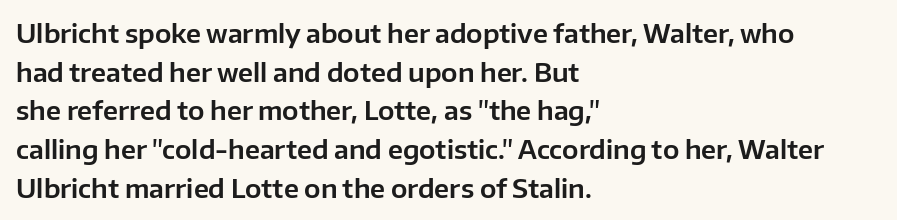
{"italic": "no", "underline": "no", "align": "left", "line_spacing": "normal", "line_spacing_ratio": 1.49, "letter_spacing": "normal", "letter_spacing_em": 0.0, "glyph_px": 26}
